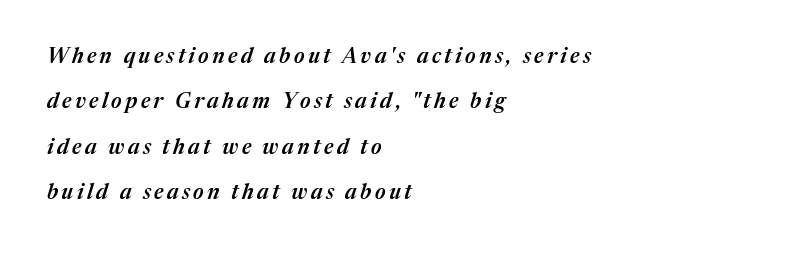
{"italic": "yes", "lean": "right", "slant_degrees": 17, "bold": "semi", "underline": "no", "align": "left", "line_spacing": "loose", "line_spacing_ratio": 2.16, "glyph_px": 21}
